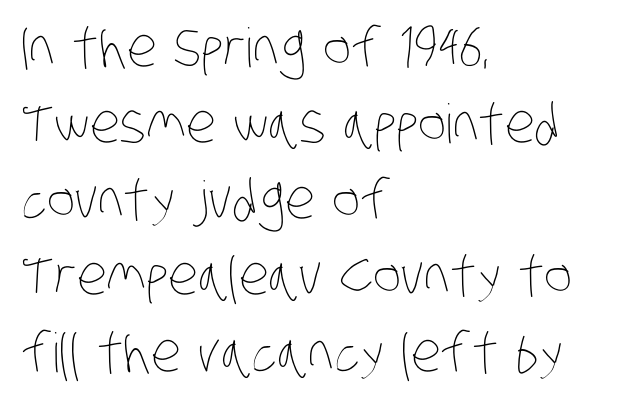
{"bold": "no", "weight": "thin", "width": "condensed", "stroke_contrast": "low", "x_height": "large", "monospaced": "no", "underline": "no", "align": "left", "line_spacing": "normal", "line_spacing_ratio": 1.41, "letter_spacing": "normal", "letter_spacing_em": 0.0, "glyph_px": 54}
